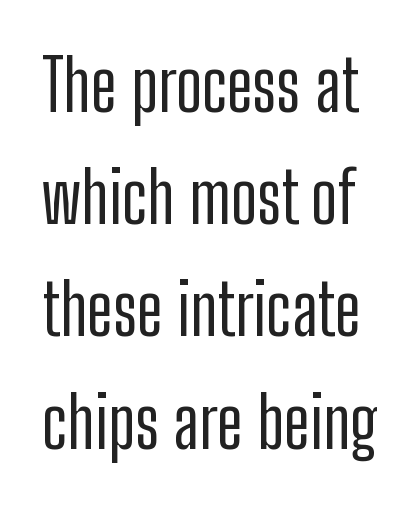
Short note: letters normally spaced. The passage shown is not underscored anywhere. Examine the stroke ends and you'll find no serifs. The passage shown is typed in a proportional face where columns would drift. The letters stand upright; this is a roman face. If you measured baseline to baseline, you'd find a middling distance.
